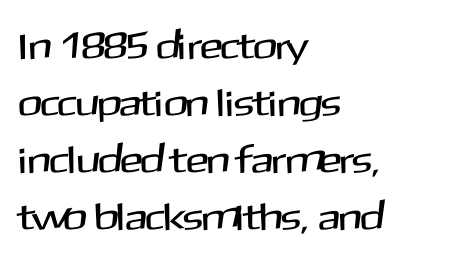
The image shows 38 px sans-serif type, upright; set left-aligned, normal line spacing (1.5x), normal letter spacing, not underlined; medium stroke contrast and a medium x-height.
